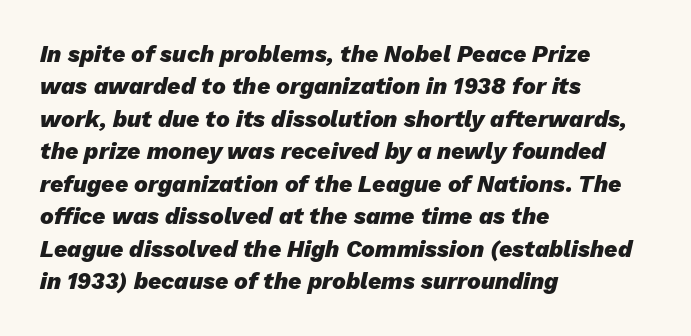
{"italic": "yes", "lean": "right", "slant_degrees": 13, "bold": "yes", "underline": "no", "align": "left", "line_spacing": "normal", "line_spacing_ratio": 1.41, "letter_spacing": "normal", "letter_spacing_em": 0.0, "glyph_px": 23}
